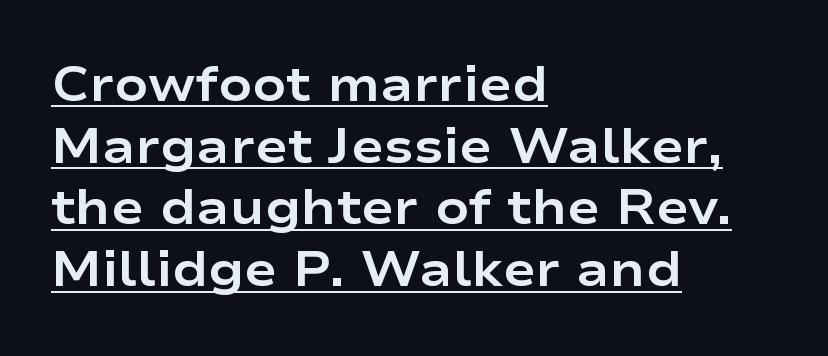
The designer left line spacing at the default. The typesetter has applied underlining to the passage shown. The lines are quadded left. Unlike italic type, these characters show no tilt at all. A typesetter would label this face a sans.
